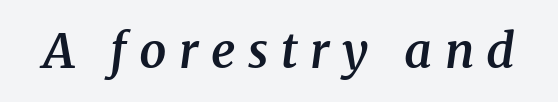
The image shows 48 px semibold serif type, italic (leaning right); set unusually wide letter spacing (+0.26 em), not underlined; medium stroke contrast and a medium x-height.
